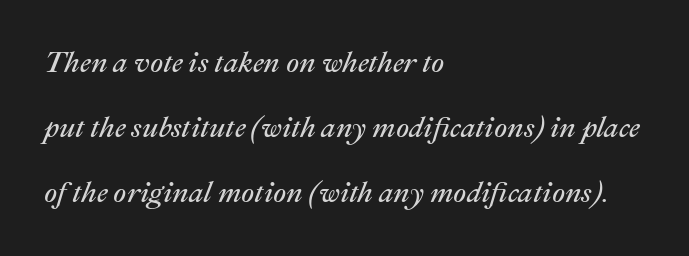
Is this a fixed-width face? No — the glyphs have proportional, varying widths. Each new line begins a long way beneath the previous one. The text block is weighted toward the left margin, trailing off unevenly rightward. The specimen reads as italic at a glance. The specimen omits any rule beneath the text block's lines. The passage shown has conventional tracking throughout.
